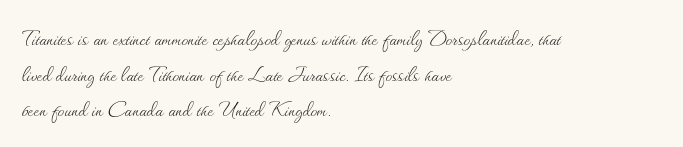
Q: Is the text bold? A: No.
Q: Is the text italic (slanted)? A: Yes.
Q: Is the text underlined? A: No.
Q: How is the paragraph aligned? A: Left-aligned.
Q: Is the spacing between letters normal or unusually wide? A: Normal.
Q: Is the spacing between lines tight, normal or loose? A: Normal.
